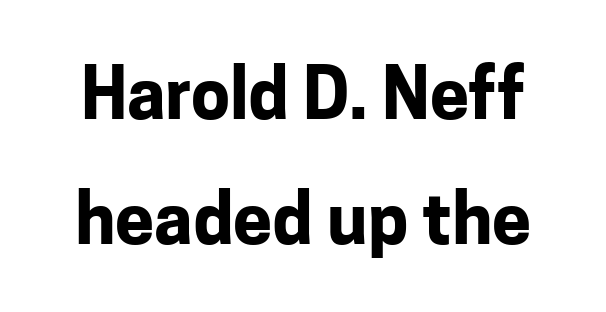
Q: Is the text bold? A: Yes.
Q: Is the text italic (slanted)? A: No, it is upright.
Q: Is the typeface a serif or a sans-serif typeface? A: Sans-serif.
Q: Is the text underlined? A: No.
Q: Is the spacing between letters normal or unusually wide? A: Normal.
Q: Width (condensed, normal, or wide)? A: Normal.
Q: Stroke contrast? A: Low.
Q: x-height? A: Medium.
Q: Monospaced? A: No.
